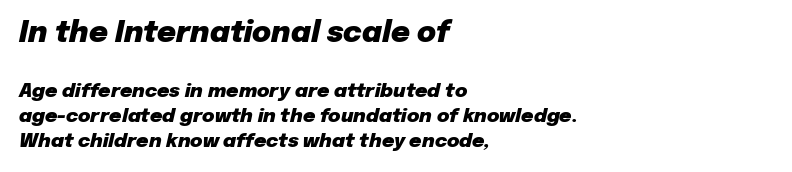
The image shows 29 px heavy type, italic (leaning right); set left-aligned, normal line spacing (1.33x), normal letter spacing, not underlined; the first (top) block is 1.53x larger; low stroke contrast and a medium x-height.
